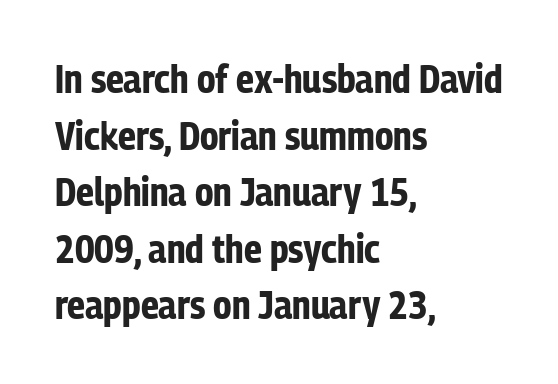
{"serif": "no", "italic": "no", "bold": "yes", "weight": "bold", "width": "condensed", "stroke_contrast": "low", "x_height": "medium", "monospaced": "no", "underline": "no", "align": "left", "line_spacing": "normal", "line_spacing_ratio": 1.45, "letter_spacing": "normal", "letter_spacing_em": 0.0, "glyph_px": 39}
